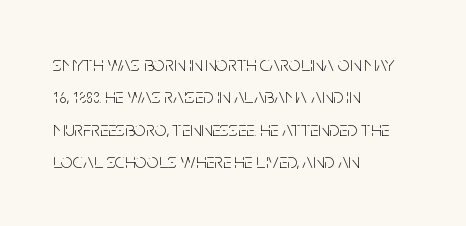
The image shows 21 px text type, upright; set left-aligned, normal line spacing (1.54x), normal letter spacing, not underlined.
